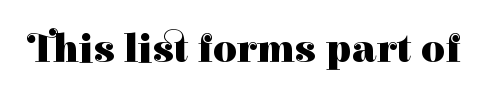
The image shows 41 px heavy serif type, upright; set normal letter spacing, not underlined; high stroke contrast and a medium x-height.
